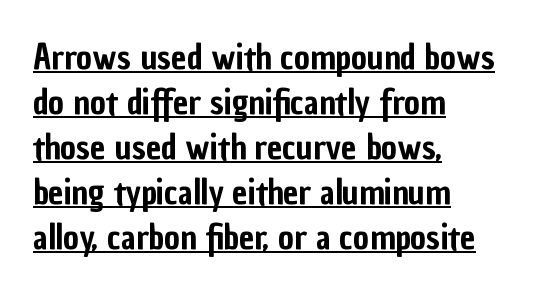
{"serif": "no", "italic": "no", "width": "condensed", "stroke_contrast": "low", "x_height": "medium", "monospaced": "no", "underline": "yes", "align": "left", "line_spacing": "normal", "line_spacing_ratio": 1.32, "letter_spacing": "normal", "letter_spacing_em": 0.0, "glyph_px": 34}
